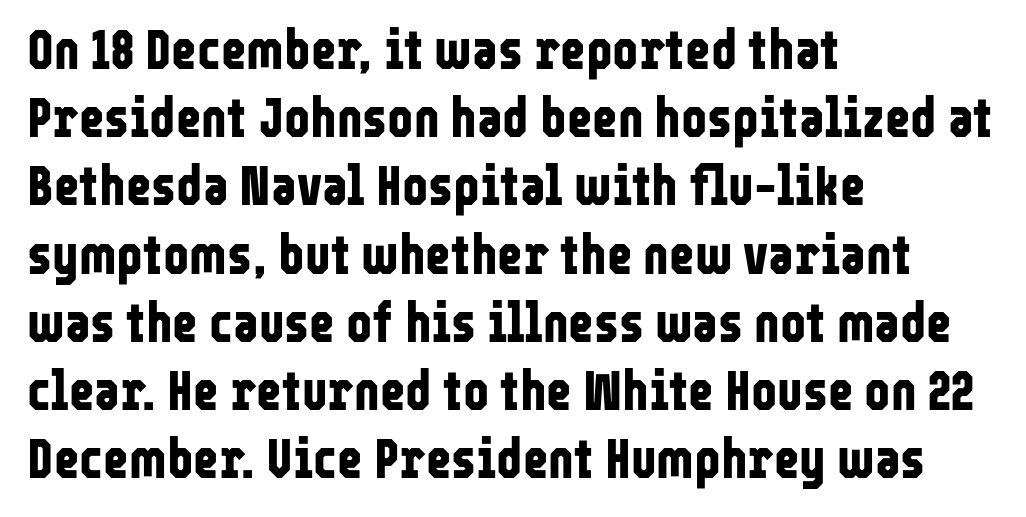
The image shows 55 px bold, condensed sans-serif type, upright; set left-aligned, line spacing 1.24x, normal letter spacing, not underlined; low stroke contrast and a medium x-height.
